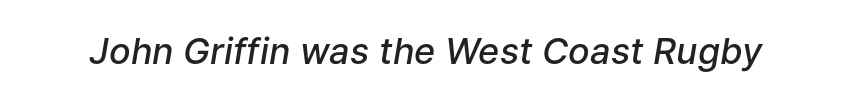
Italic? Definitely — the glyphs are oblique. Spacing verdict: proportional, widths tailored to each character. The gaps between neighbouring characters are ordinary and unremarkable. Its strokes are somewhat broadened, the hallmark of semibold type.
